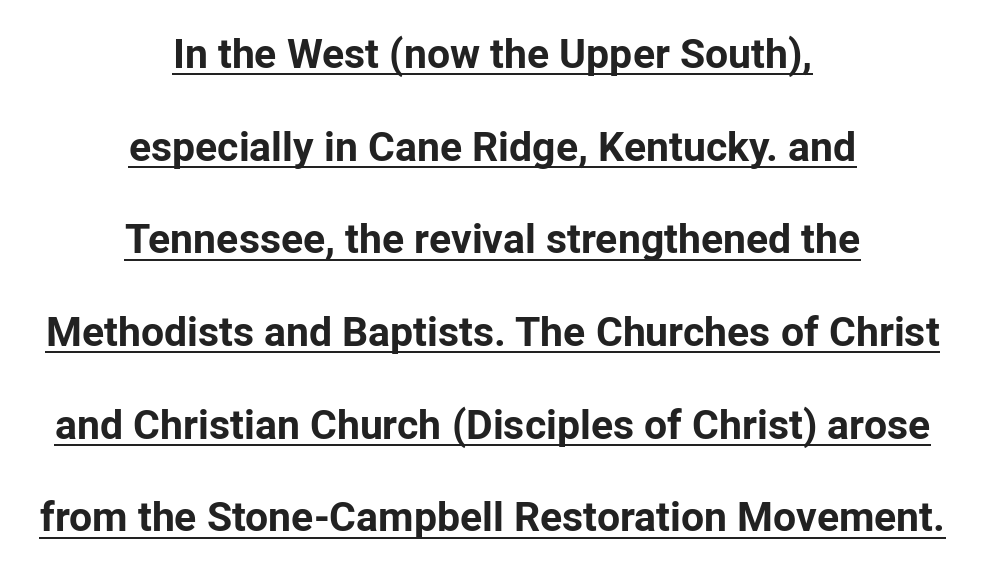
{"serif": "no", "italic": "no", "bold": "yes", "weight": "bold", "width": "normal", "stroke_contrast": "low", "x_height": "medium", "monospaced": "no", "underline": "yes", "align": "center", "line_spacing": "loose", "line_spacing_ratio": 2.26, "letter_spacing": "normal", "letter_spacing_em": 0.0, "glyph_px": 41}
